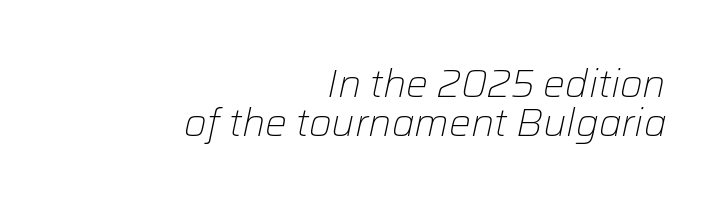
How would I describe the line gaps? Narrow and economical. When letters slant like this, we call the style italic. The typesetter chose a ragged-left arrangement here. Bare-footed words on every line. This reads as an unemphasized weight, regular at the heaviest.
